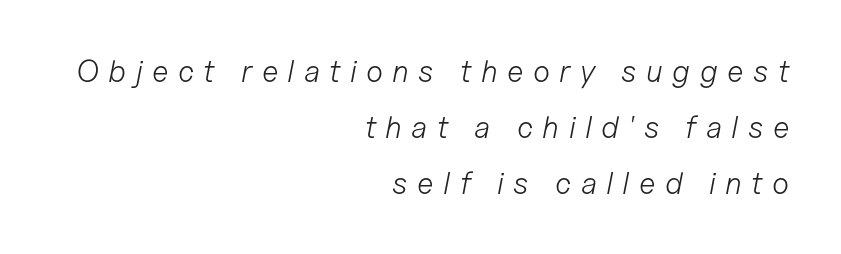
{"italic": "yes", "lean": "right", "slant_degrees": 11, "bold": "no", "weight": "light", "width": "normal", "stroke_contrast": "low", "x_height": "medium", "monospaced": "no", "underline": "no", "align": "right", "line_spacing_ratio": 1.8, "letter_spacing": "wide", "letter_spacing_em": 0.3, "glyph_px": 31}
